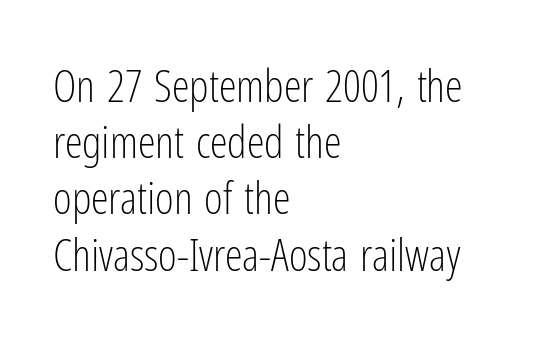
{"serif": "no", "italic": "no", "bold": "no", "weight": "light", "width": "condensed", "stroke_contrast": "low", "x_height": "medium", "monospaced": "no", "underline": "no", "align": "left", "line_spacing": "normal", "line_spacing_ratio": 1.25, "letter_spacing": "normal", "letter_spacing_em": 0.0, "glyph_px": 45}
